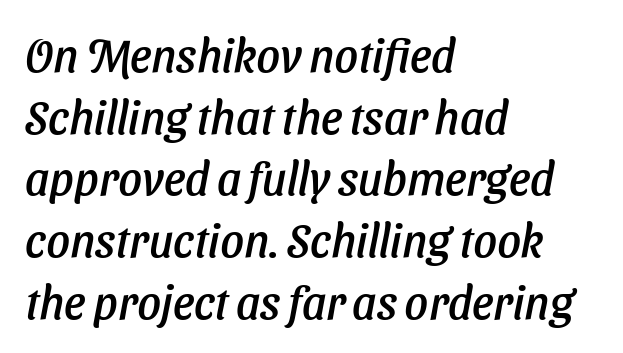
Q: Is the text italic (slanted)? A: Yes, it leans right by about 11 degrees.
Q: Is the text underlined? A: No.
Q: How is the paragraph aligned? A: Left-aligned.
Q: Is the spacing between letters normal or unusually wide? A: Normal.
Q: Is the spacing between lines tight, normal or loose? A: Normal.
Q: Width (condensed, normal, or wide)? A: Normal.
Q: Stroke contrast? A: Low.
Q: x-height? A: Medium.
Q: Monospaced? A: No.
